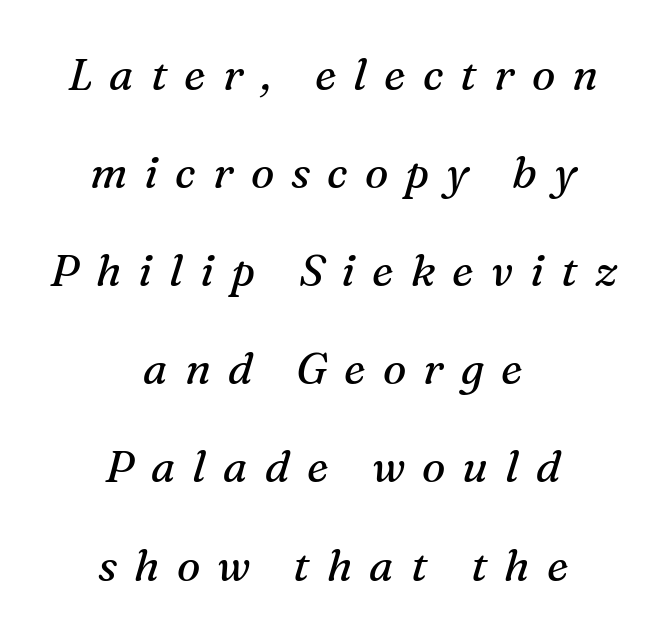
Compared with typical body copy, the letter spacing here is much looser. Each letter's strokes conclude with small projecting serifs. The line-height multiplier appears high, well above default. The strip under each line holds only bare page. This sample has the flowing, uneven cadence of proportional lettering. Slanted lettering throughout.
